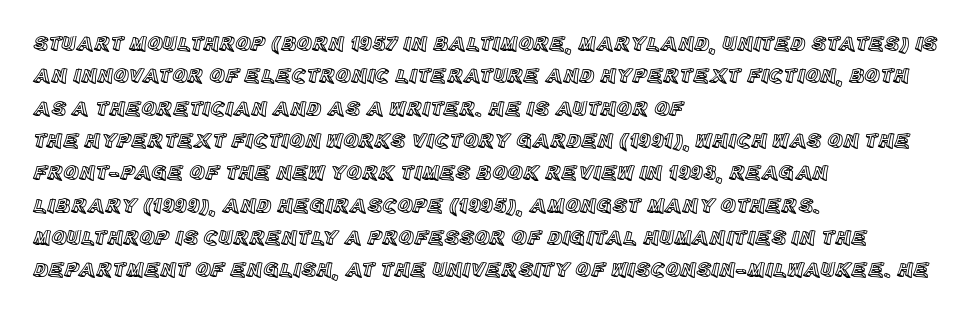
Q: Is the text italic (slanted)? A: Yes.
Q: Is the text underlined? A: No.
Q: How is the paragraph aligned? A: Left-aligned.
Q: Is the spacing between letters normal or unusually wide? A: Normal.
Q: Is the spacing between lines tight, normal or loose? A: Normal.
